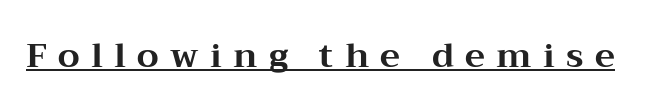
{"serif": "yes", "italic": "no", "bold": "yes", "weight": "bold", "width": "wide", "stroke_contrast": "medium", "x_height": "medium", "monospaced": "no", "underline": "yes", "letter_spacing": "wide", "letter_spacing_em": 0.33, "glyph_px": 34}
